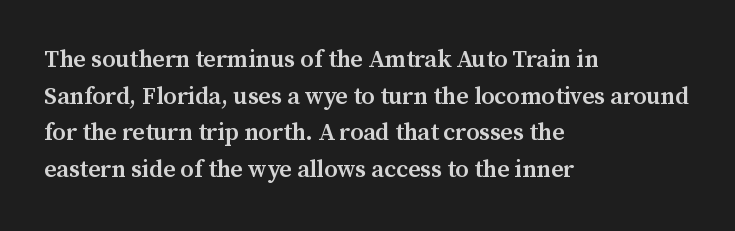
{"italic": "no", "bold": "semi", "underline": "no", "align": "left", "line_spacing": "normal", "line_spacing_ratio": 1.53, "letter_spacing": "normal", "letter_spacing_em": 0.0, "glyph_px": 24}
